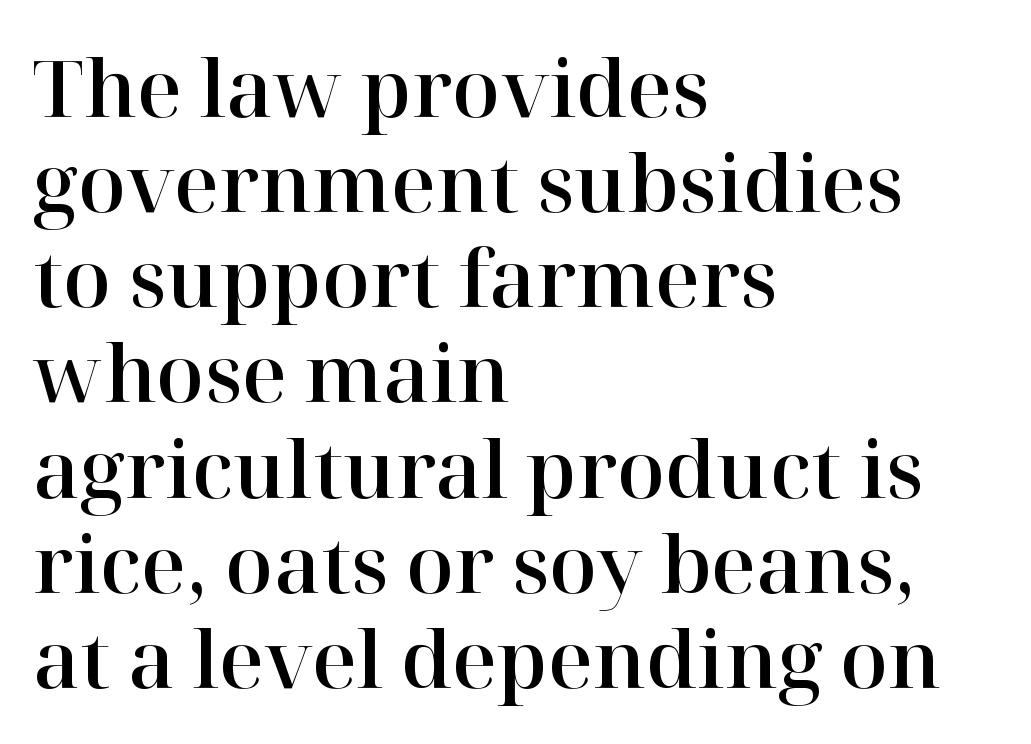
Anything drawn beneath the words? Only blank space. Is the letter spacing exaggerated? No — it looks like the ordinary default. Caption: multi-line text, flush left, ragged right. Ascenders rise straight up at ninety degrees. Varying glyph widths throughout — classic text-font behaviour.
